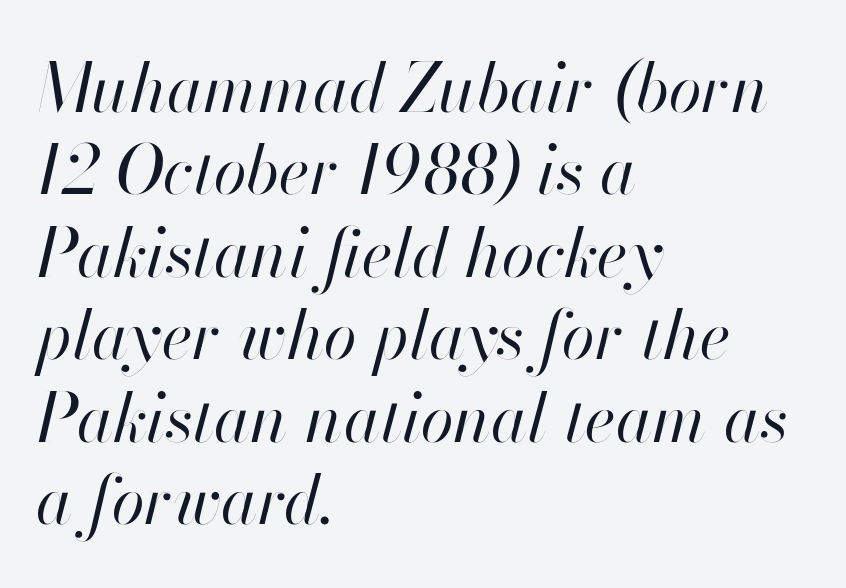
Rendered with sloped, italic letterforms. Visually the block forms a straight wall on the left and a jagged coastline on the right. Stroke mass is kept to a normal reading level or below. Has an underline been added? It has not. The type is set solid horizontally, with unmodified tracking. The letters advance in unequal steps, a hallmark of proportional type.
